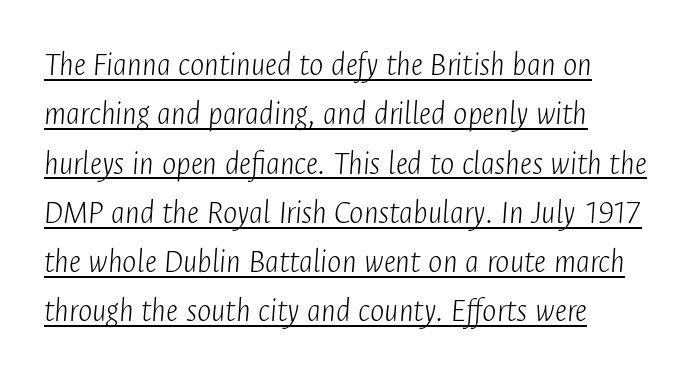
Q: Is the text bold? A: No.
Q: Is the text italic (slanted)? A: Yes, it leans right by about 4 degrees.
Q: Is the text underlined? A: Yes.
Q: How is the paragraph aligned? A: Left-aligned.
Q: Is the spacing between letters normal or unusually wide? A: Normal.
Q: Is the spacing between lines tight, normal or loose? A: Normal.
Q: Width (condensed, normal, or wide)? A: Condensed.
Q: Stroke contrast? A: Low.
Q: x-height? A: Medium.
Q: Monospaced? A: No.
